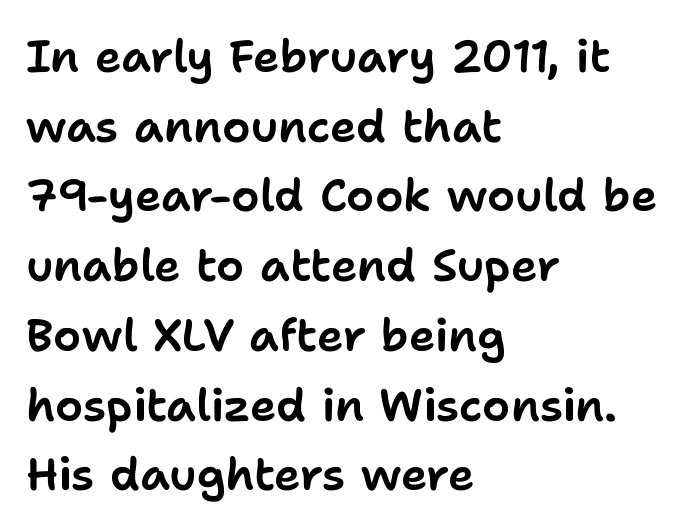
The image shows 45 px sans-serif type, upright; set left-aligned, normal line spacing (1.55x), normal letter spacing, not underlined; low stroke contrast and a medium x-height.
